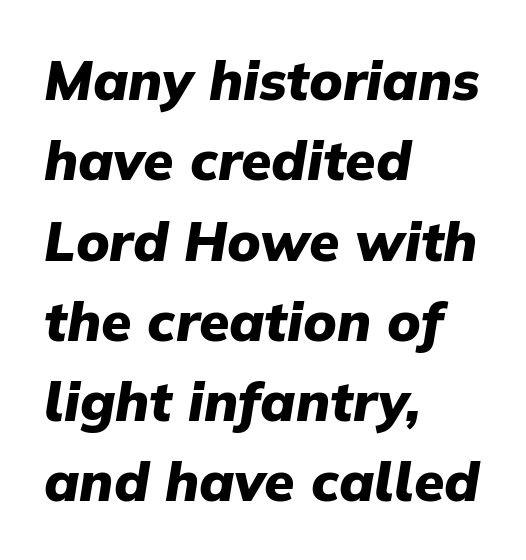
Q: Is the text bold? A: Yes.
Q: Is the text italic (slanted)? A: Yes, it leans right by about 9 degrees.
Q: Is the text underlined? A: No.
Q: How is the paragraph aligned? A: Left-aligned.
Q: Is the spacing between letters normal or unusually wide? A: Normal.
Q: Is the spacing between lines tight, normal or loose? A: Normal.
Q: Width (condensed, normal, or wide)? A: Normal.
Q: Stroke contrast? A: Low.
Q: x-height? A: Medium.
Q: Monospaced? A: No.
